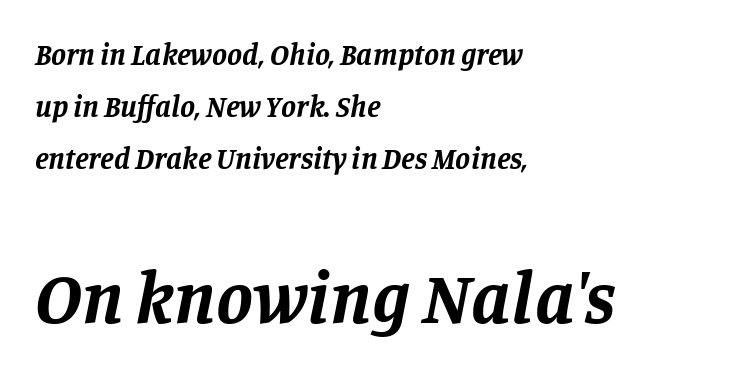
The image shows 74 px bold serif type, italic (leaning right); set left-aligned, line spacing 1.73x, normal letter spacing, not underlined; the second (bottom) block is 2.47x larger; low stroke contrast and a large x-height.
